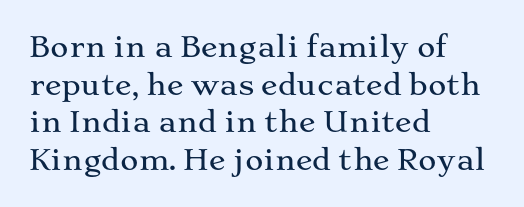
Q: Is the text italic (slanted)? A: No, it is upright.
Q: Is the typeface a serif or a sans-serif typeface? A: Serif.
Q: Is the text underlined? A: No.
Q: How is the paragraph aligned? A: Left-aligned.
Q: Is the spacing between letters normal or unusually wide? A: Normal.
Q: Is the spacing between lines tight, normal or loose? A: Normal.
Q: Width (condensed, normal, or wide)? A: Wide.
Q: Stroke contrast? A: Medium.
Q: x-height? A: Medium.
Q: Monospaced? A: No.
